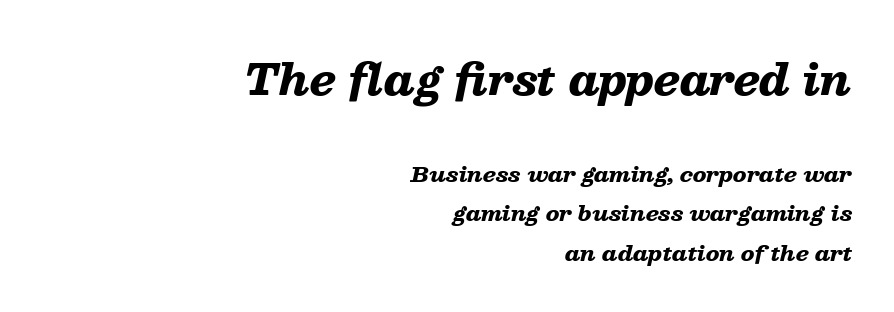
Q: Is the text bold? A: Yes.
Q: Is the text italic (slanted)? A: Yes, it leans right by about 13 degrees.
Q: Is the text underlined? A: No.
Q: How is the paragraph aligned? A: Right-aligned.
Q: Is the spacing between letters normal or unusually wide? A: Normal.
Q: Which block of text is set in a larger size, the first (top) or the second (bottom)? A: The first (top) one.
Q: Width (condensed, normal, or wide)? A: Wide.
Q: Stroke contrast? A: Low.
Q: x-height? A: Medium.
Q: Monospaced? A: No.
